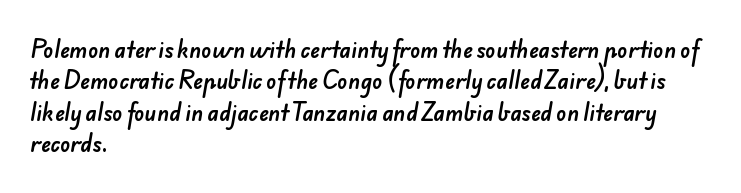
The image shows 21 px text type; set left-aligned, normal line spacing (1.5x), normal letter spacing, not underlined.
